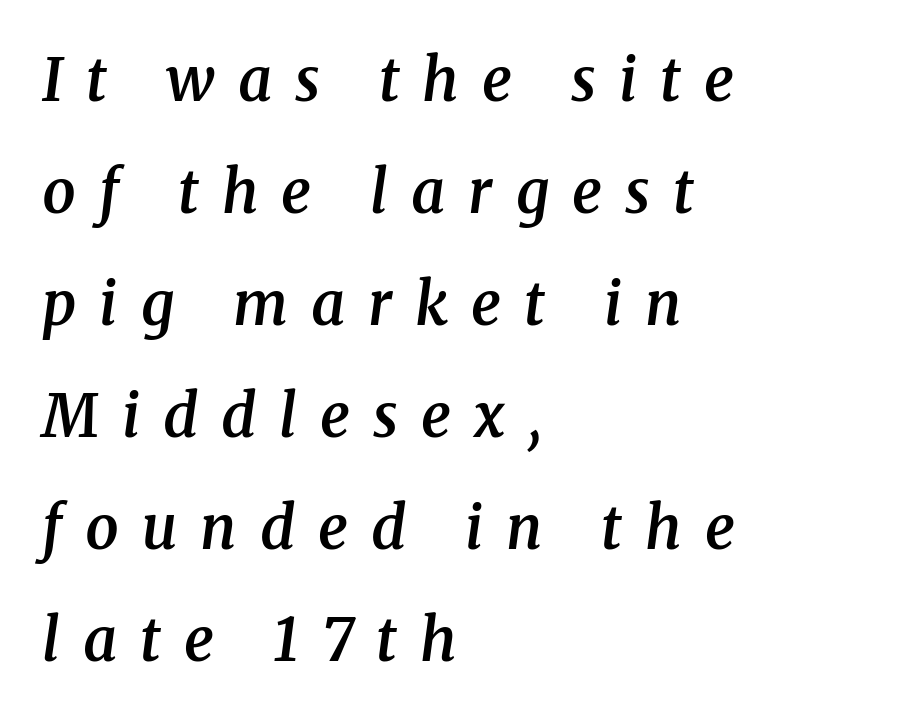
{"serif": "yes", "italic": "yes", "lean": "right", "slant_degrees": 8, "bold": "semi", "weight": "semibold", "width": "normal", "stroke_contrast": "medium", "x_height": "medium", "monospaced": "no", "underline": "no", "align": "left", "line_spacing": "loose", "line_spacing_ratio": 1.9, "letter_spacing": "wide", "letter_spacing_em": 0.39, "glyph_px": 59}
